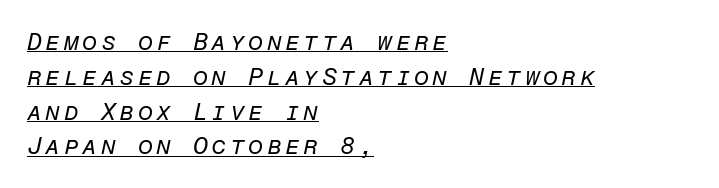
The image shows 24 px text type, italic (leaning right); set left-aligned, normal line spacing (1.45x), underlined.
